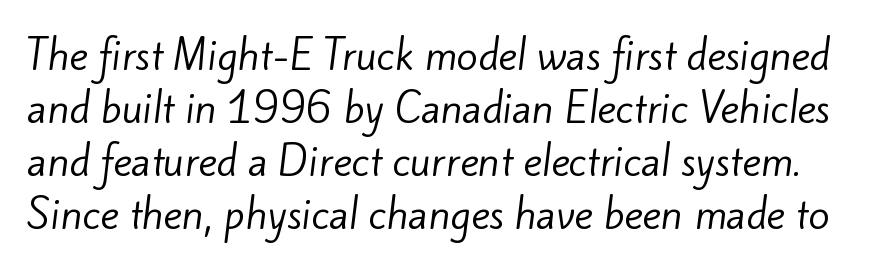
Q: Is the text bold? A: No.
Q: Is the typeface a serif or a sans-serif typeface? A: Sans-serif.
Q: Is the text underlined? A: No.
Q: Is the spacing between letters normal or unusually wide? A: Normal.
Q: Is the spacing between lines tight, normal or loose? A: Normal.
Q: Width (condensed, normal, or wide)? A: Normal.
Q: Stroke contrast? A: Low.
Q: x-height? A: Small.
Q: Monospaced? A: No.
